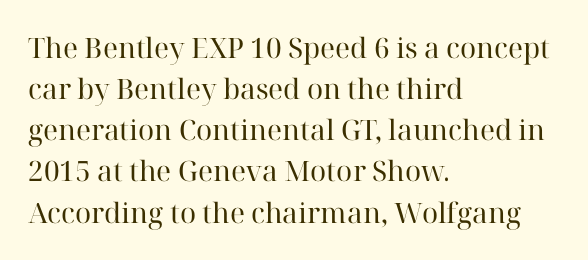
Check the space under the baseline: it is left empty. Font category for this specimen: serif. A roman cut, with each character standing at attention. If you measured baseline to baseline, you'd find a middling distance.
